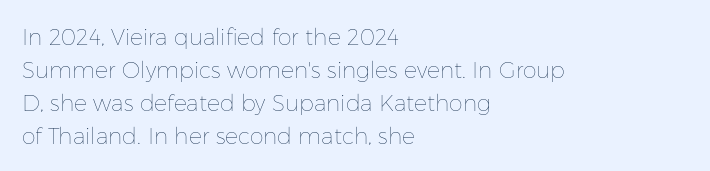
Q: Is the text bold? A: No.
Q: Is the text italic (slanted)? A: No, it is upright.
Q: Is the text underlined? A: No.
Q: How is the paragraph aligned? A: Left-aligned.
Q: Is the spacing between letters normal or unusually wide? A: Normal.
Q: Is the spacing between lines tight, normal or loose? A: Normal.
